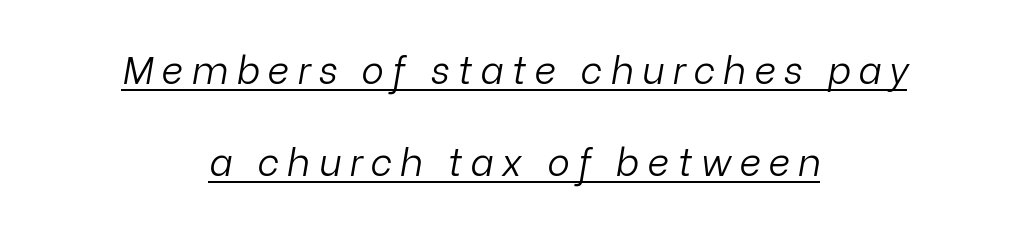
The specimen includes a rule beneath the text block's lines. The strokes are not fattened; the text isn't bold. In CSS terms this would be text-align: center. Varying glyph widths throughout — classic text-font behaviour.
